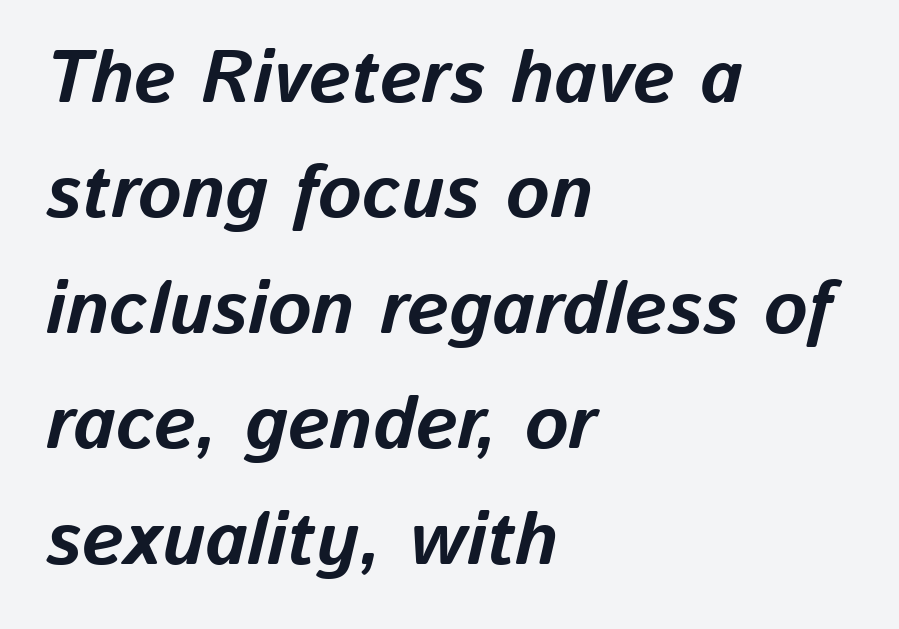
{"italic": "yes", "lean": "right", "slant_degrees": 13, "bold": "yes", "weight": "bold", "width": "normal", "stroke_contrast": "low", "x_height": "medium", "monospaced": "no", "underline": "no", "align": "left", "line_spacing": "normal", "line_spacing_ratio": 1.56, "letter_spacing": "normal", "letter_spacing_em": 0.0, "glyph_px": 74}
